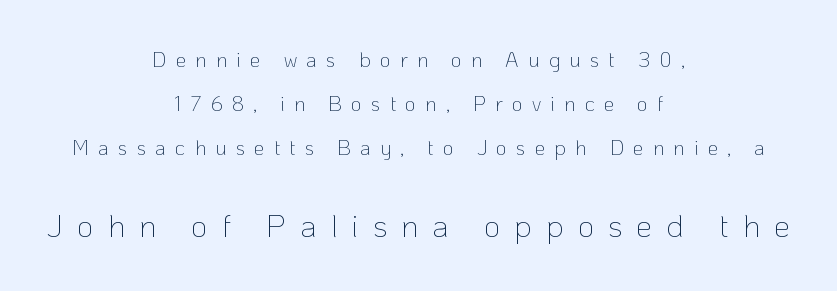
Q: Is the text bold? A: No.
Q: Is the text italic (slanted)? A: No, it is upright.
Q: Is the typeface a serif or a sans-serif typeface? A: Sans-serif.
Q: Is the text underlined? A: No.
Q: How is the paragraph aligned? A: Centered.
Q: Is the spacing between letters normal or unusually wide? A: Unusually wide.
Q: Is the spacing between lines tight, normal or loose? A: Loose.
Q: Which block of text is set in a larger size, the first (top) or the second (bottom)? A: The second (bottom) one.
Q: Width (condensed, normal, or wide)? A: Normal.
Q: Stroke contrast? A: Low.
Q: x-height? A: Medium.
Q: Monospaced? A: No.
